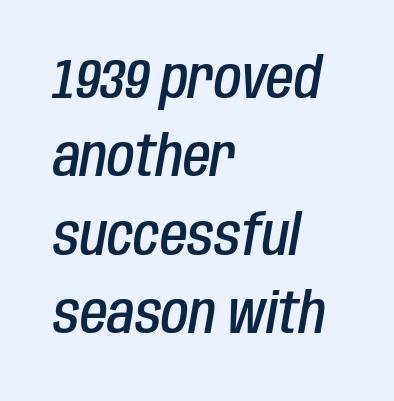
Q: Is the text bold? A: Semi-bold.
Q: Is the text italic (slanted)? A: Yes, it leans right by about 10 degrees.
Q: Is the text underlined? A: No.
Q: How is the paragraph aligned? A: Left-aligned.
Q: Is the spacing between letters normal or unusually wide? A: Normal.
Q: Is the spacing between lines tight, normal or loose? A: Normal.
Q: Width (condensed, normal, or wide)? A: Condensed.
Q: Stroke contrast? A: Low.
Q: x-height? A: Large.
Q: Monospaced? A: No.
